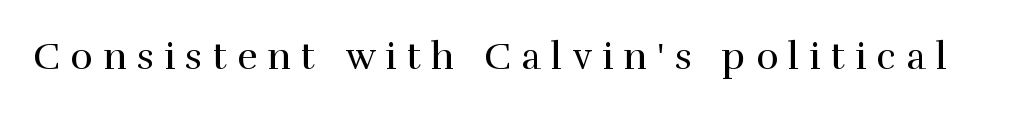
{"serif": "yes", "italic": "no", "bold": "no", "weight": "regular", "width": "normal", "x_height": "medium", "monospaced": "no", "underline": "no", "letter_spacing": "wide", "letter_spacing_em": 0.27, "glyph_px": 38}
